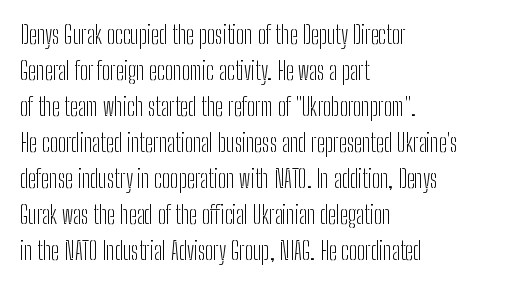
Q: Is the text bold? A: No.
Q: Is the text italic (slanted)? A: No, it is upright.
Q: Is the text underlined? A: No.
Q: How is the paragraph aligned? A: Left-aligned.
Q: Is the spacing between letters normal or unusually wide? A: Normal.
Q: Is the spacing between lines tight, normal or loose? A: Normal.
